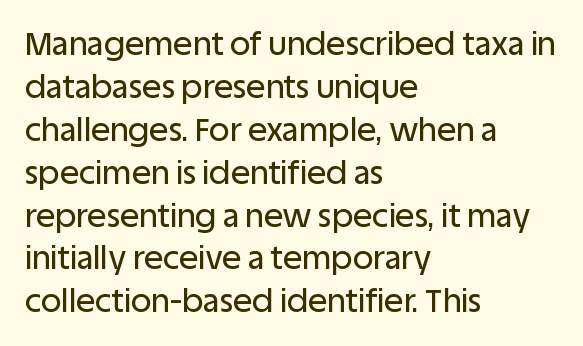
The image shows 32 px sans-serif type, upright; set left-aligned, normal line spacing (1.34x), normal letter spacing, not underlined; low stroke contrast and a large x-height.
